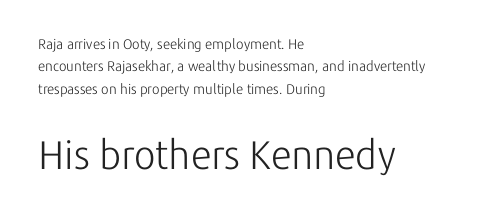
The image shows 40 px light sans-serif type, upright; set left-aligned, normal line spacing (1.6x), normal letter spacing, not underlined; the second (bottom) block is 2.86x larger; low stroke contrast and a medium x-height.
